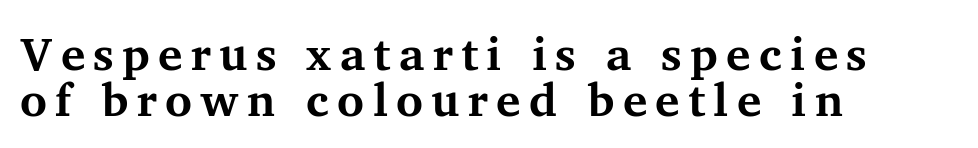
The image shows 46 px bold serif type, upright; set left-aligned, tight line spacing (1.0x), not underlined; medium stroke contrast and a medium x-height.
